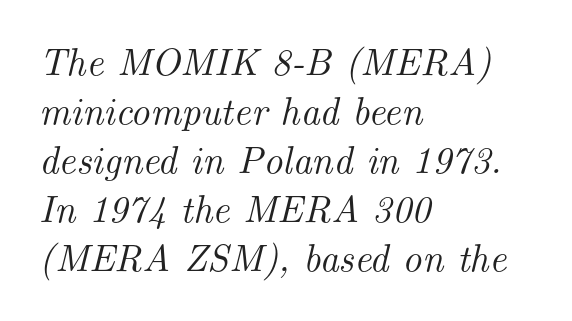
Quick note: interline space is typical. The passage shown has conventional tracking throughout. The face used here is proportionally spaced, like ordinary book or web type. This rendering employs a face with finishing strokes, i.e., a serif. Each row of text sits above clean, open space. You can tell it's italic because the verticals aren't actually vertical.
